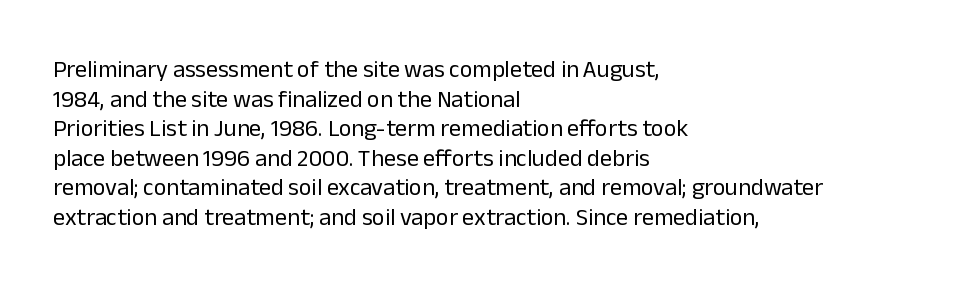
{"italic": "no", "bold": "no", "underline": "no", "align": "left", "line_spacing_ratio": 1.23, "letter_spacing": "normal", "letter_spacing_em": 0.0, "glyph_px": 24}
